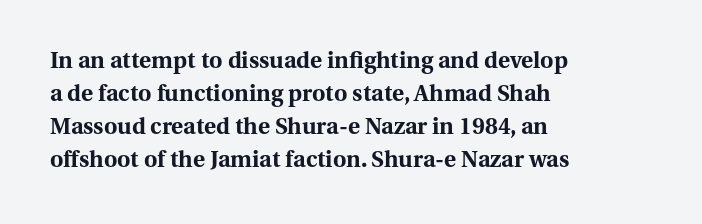
{"italic": "no", "bold": "yes", "underline": "no", "align": "left", "line_spacing": "normal", "line_spacing_ratio": 1.44, "letter_spacing": "normal", "letter_spacing_em": 0.0, "glyph_px": 23}
